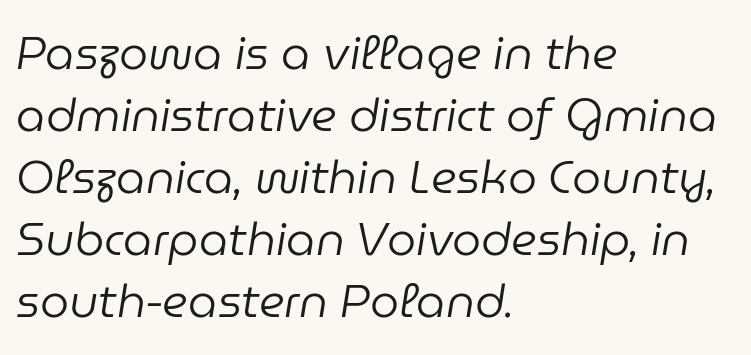
Ink coverage per letter is moderate at most. The compositor pushed each line to the left boundary. Words appear dense and cohesive because spacing is normal. A bare baseline throughout the passage. Quick note: italic. Vertical spacing — default.
